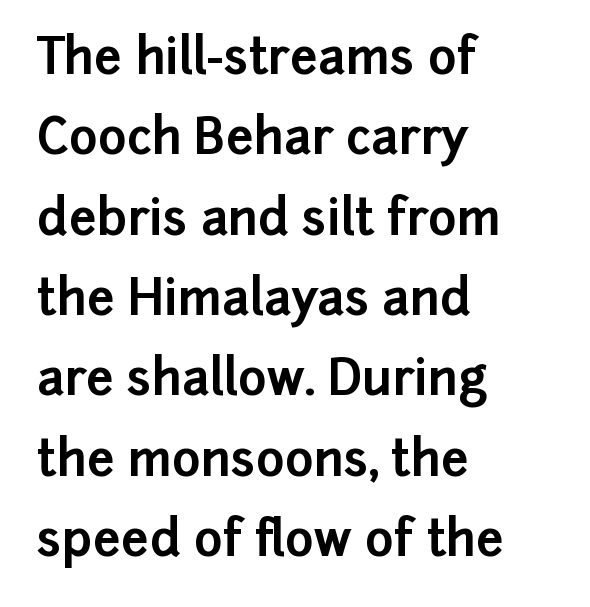
{"serif": "no", "italic": "no", "bold": "yes", "weight": "bold", "width": "normal", "stroke_contrast": "low", "x_height": "medium", "monospaced": "no", "underline": "no", "align": "left", "line_spacing": "normal", "line_spacing_ratio": 1.64, "letter_spacing": "normal", "letter_spacing_em": 0.0, "glyph_px": 49}
